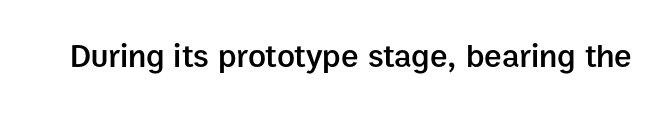
Q: Is the text bold? A: Semi-bold.
Q: Is the text italic (slanted)? A: No, it is upright.
Q: Is the typeface a serif or a sans-serif typeface? A: Sans-serif.
Q: Is the text underlined? A: No.
Q: Is the spacing between letters normal or unusually wide? A: Normal.
Q: Width (condensed, normal, or wide)? A: Normal.
Q: Stroke contrast? A: Low.
Q: x-height? A: Medium.
Q: Monospaced? A: No.
